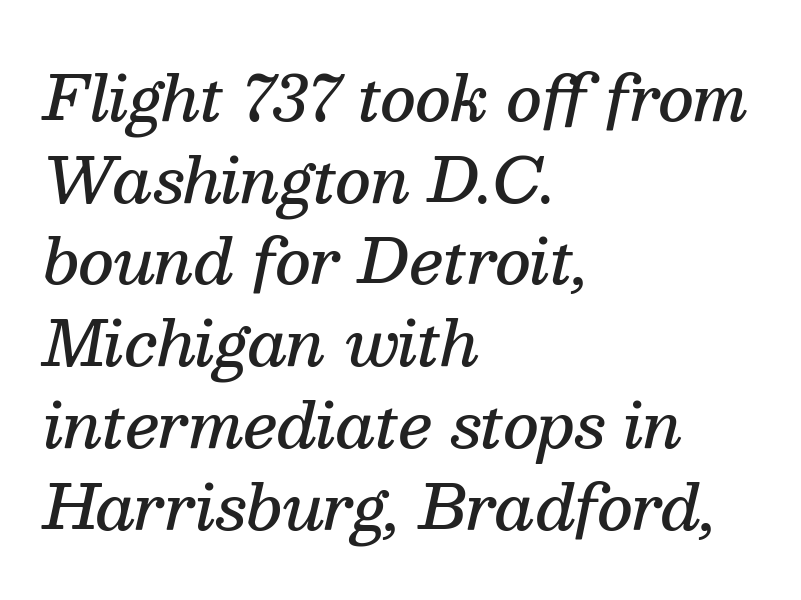
{"serif": "yes", "italic": "yes", "lean": "right", "slant_degrees": 13, "bold": "semi", "weight": "semibold", "width": "normal", "stroke_contrast": "medium", "x_height": "medium", "monospaced": "no", "underline": "no", "align": "left", "line_spacing": "normal", "line_spacing_ratio": 1.34, "letter_spacing": "normal", "letter_spacing_em": 0.0, "glyph_px": 61}
